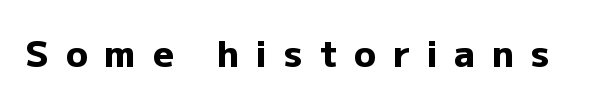
{"serif": "no", "italic": "no", "bold": "yes", "weight": "heavy", "width": "normal", "stroke_contrast": "low", "x_height": "medium", "monospaced": "no", "underline": "no", "letter_spacing": "wide", "letter_spacing_em": 0.47, "glyph_px": 36}
